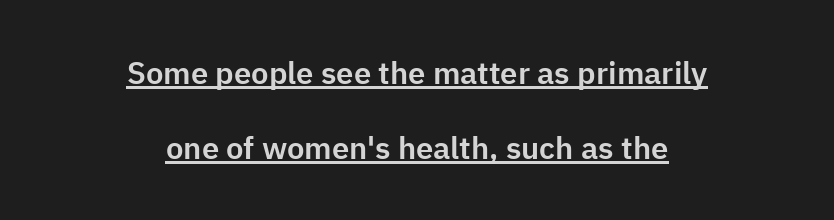
{"serif": "no", "italic": "no", "width": "normal", "stroke_contrast": "low", "x_height": "medium", "monospaced": "no", "underline": "yes", "align": "center", "line_spacing": "loose", "line_spacing_ratio": 2.41, "letter_spacing": "normal", "letter_spacing_em": 0.0, "glyph_px": 31}
